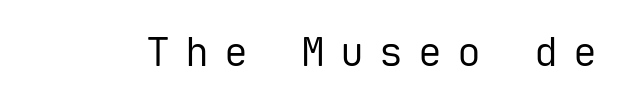
Q: Is the text bold? A: No.
Q: Is the text italic (slanted)? A: No, it is upright.
Q: Is the typeface a serif or a sans-serif typeface? A: Sans-serif.
Q: Is the text underlined? A: No.
Q: Is the spacing between letters normal or unusually wide? A: Unusually wide.
Q: Width (condensed, normal, or wide)? A: Normal.
Q: Stroke contrast? A: Low.
Q: x-height? A: Medium.
Q: Monospaced? A: Yes.
